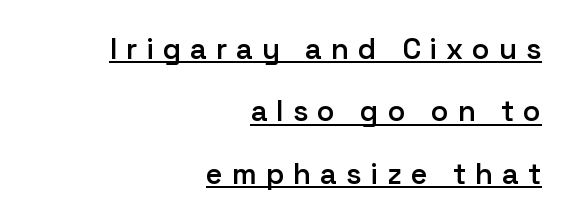
Q: Is the text bold? A: Semi-bold.
Q: Is the text italic (slanted)? A: No, it is upright.
Q: Is the typeface a serif or a sans-serif typeface? A: Sans-serif.
Q: Is the text underlined? A: Yes.
Q: How is the paragraph aligned? A: Right-aligned.
Q: Is the spacing between letters normal or unusually wide? A: Unusually wide.
Q: Is the spacing between lines tight, normal or loose? A: Loose.
Q: Width (condensed, normal, or wide)? A: Normal.
Q: Stroke contrast? A: Low.
Q: x-height? A: Medium.
Q: Monospaced? A: No.
